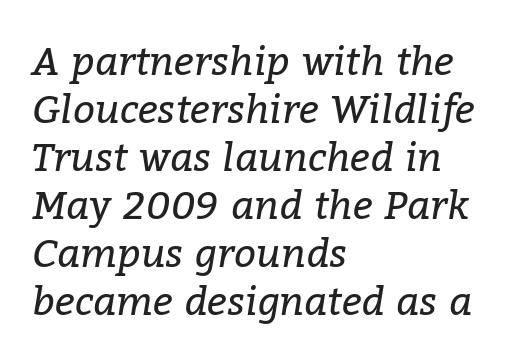
Q: Is the text bold? A: No.
Q: Is the text italic (slanted)? A: Yes, it leans right by about 9 degrees.
Q: Is the typeface a serif or a sans-serif typeface? A: Serif.
Q: Is the text underlined? A: No.
Q: How is the paragraph aligned? A: Left-aligned.
Q: Is the spacing between letters normal or unusually wide? A: Normal.
Q: Width (condensed, normal, or wide)? A: Normal.
Q: Stroke contrast? A: Low.
Q: x-height? A: Medium.
Q: Monospaced? A: No.
